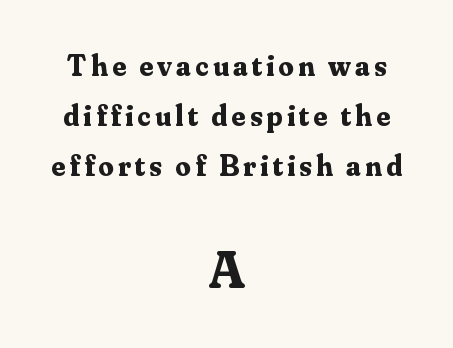
Interline gaps are of average width in this sample. The letters advance in unequal steps, a hallmark of proportional type. The letters stand straight up with perfectly vertical stems. Plenty of ink on the page — the face is bold. Check where the strokes stop: tiny serifs finish them off.
